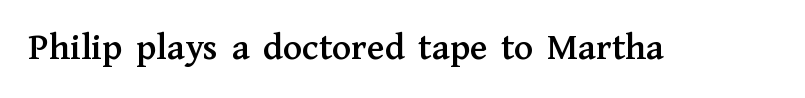
The image shows 39 px serif type, upright; set normal letter spacing, not underlined; medium stroke contrast and a medium x-height.
